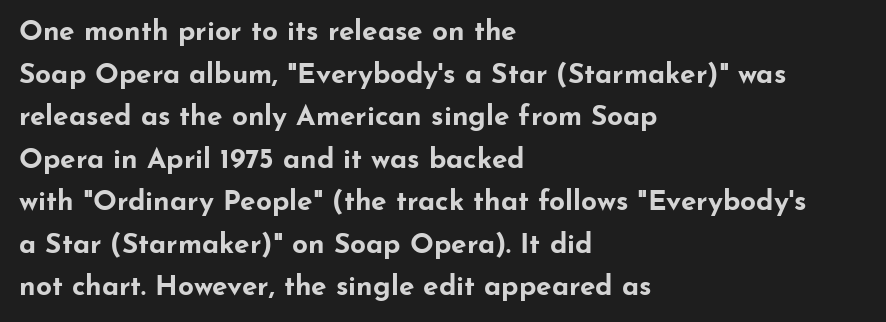
The image shows 28 px bold, wide sans-serif type, upright; set left-aligned, normal line spacing (1.52x), normal letter spacing, not underlined; low stroke contrast and a small x-height.
